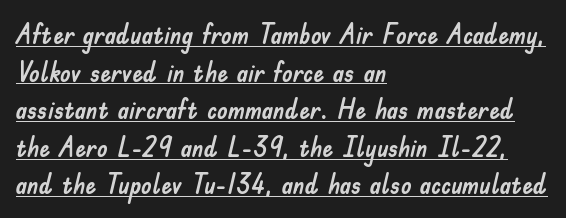
The image shows 27 px text type; set left-aligned, normal line spacing (1.39x), normal letter spacing, underlined.
